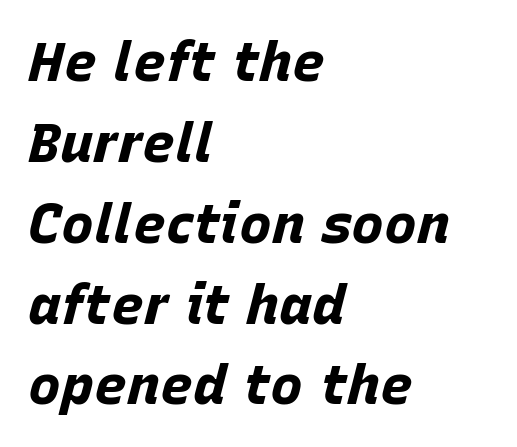
{"italic": "yes", "lean": "right", "slant_degrees": 15, "bold": "yes", "weight": "bold", "width": "normal", "stroke_contrast": "low", "x_height": "large", "monospaced": "no", "underline": "no", "align": "left", "line_spacing": "normal", "line_spacing_ratio": 1.47, "letter_spacing": "normal", "letter_spacing_em": 0.0, "glyph_px": 55}
